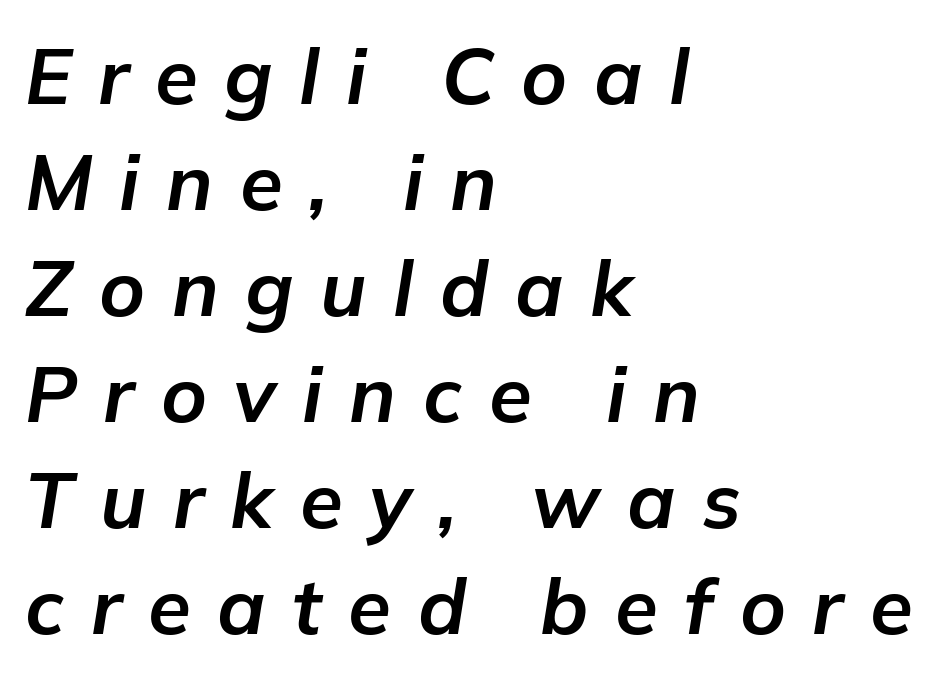
Glyph-to-glyph distance is far greater than everyday printed text. Thick stems and heavy bowls — unmistakably bold. Notice how descenders clear the ascenders below comfortably — that's standard leading. Decoration check: the copy has no underline. Italic? Definitely — the glyphs are oblique.
